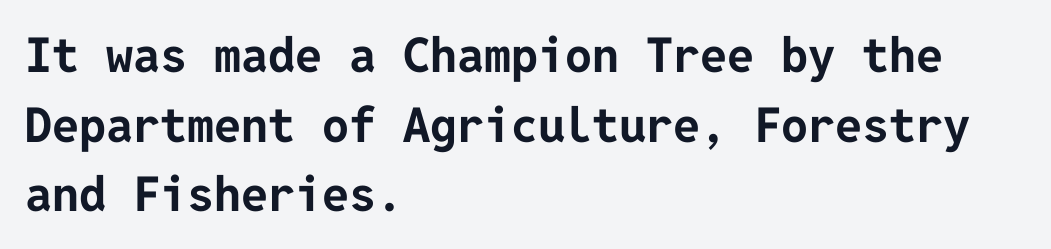
The image shows 48 px bold sans-serif type, upright; set left-aligned, normal line spacing (1.45x), normal letter spacing, not underlined; low stroke contrast and a medium x-height.
